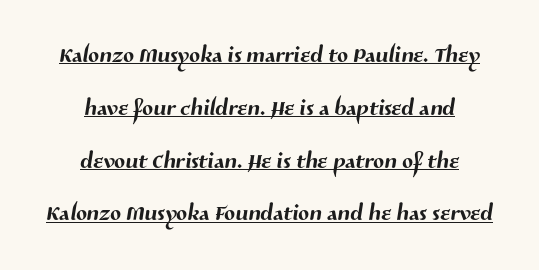
A typesetter would call this proportional, since set widths differ per character. The face used here is a sans, in the tradition of grotesques and geometrics. Teacher's note: observe the equal gaps on both sides — that is centered alignment. The face used here appears with an underline applied. Tracking value appears to be zero — textbook default spacing. These lines sit exactly where default settings would place them.
